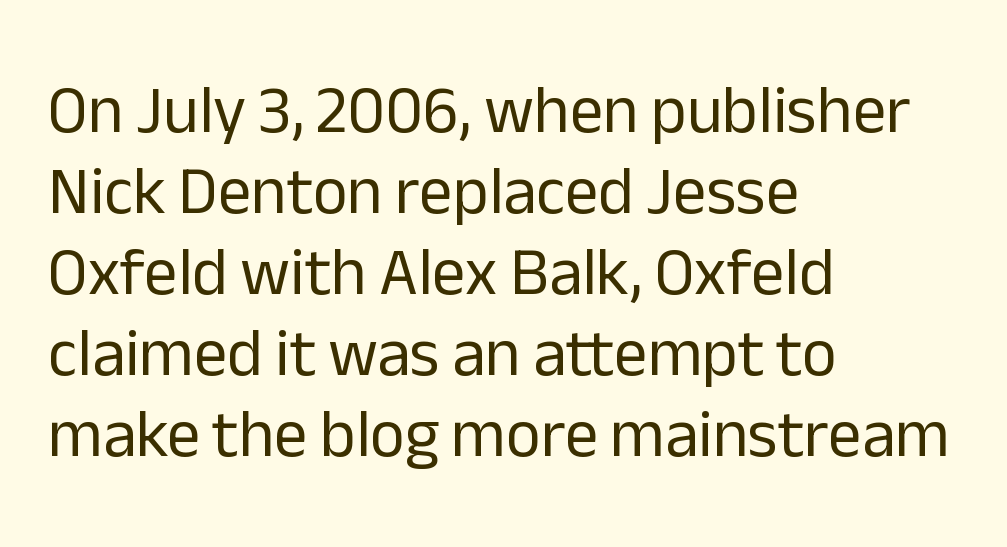
Q: Is the text bold? A: No.
Q: Is the text italic (slanted)? A: No, it is upright.
Q: Is the typeface a serif or a sans-serif typeface? A: Sans-serif.
Q: Is the text underlined? A: No.
Q: How is the paragraph aligned? A: Left-aligned.
Q: Is the spacing between letters normal or unusually wide? A: Normal.
Q: Width (condensed, normal, or wide)? A: Normal.
Q: Stroke contrast? A: Low.
Q: x-height? A: Medium.
Q: Monospaced? A: No.
